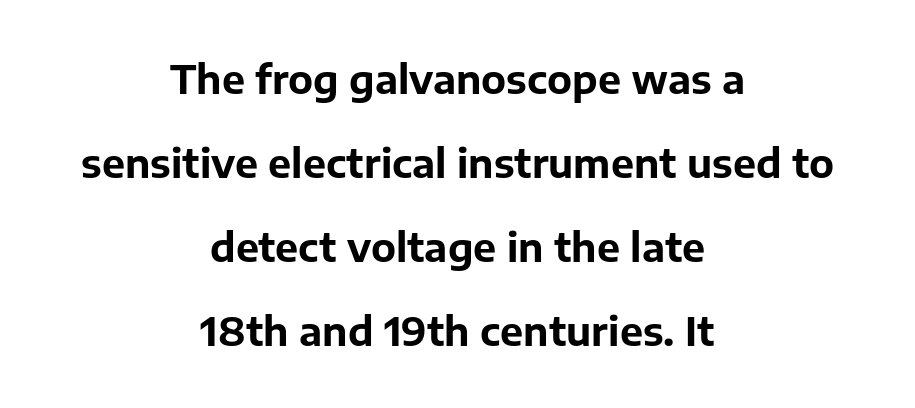
Q: Is the text bold? A: Yes.
Q: Is the text italic (slanted)? A: No, it is upright.
Q: Is the typeface a serif or a sans-serif typeface? A: Sans-serif.
Q: Is the text underlined? A: No.
Q: How is the paragraph aligned? A: Centered.
Q: Is the spacing between letters normal or unusually wide? A: Normal.
Q: Is the spacing between lines tight, normal or loose? A: Loose.
Q: Width (condensed, normal, or wide)? A: Normal.
Q: Stroke contrast? A: Low.
Q: x-height? A: Medium.
Q: Monospaced? A: No.
